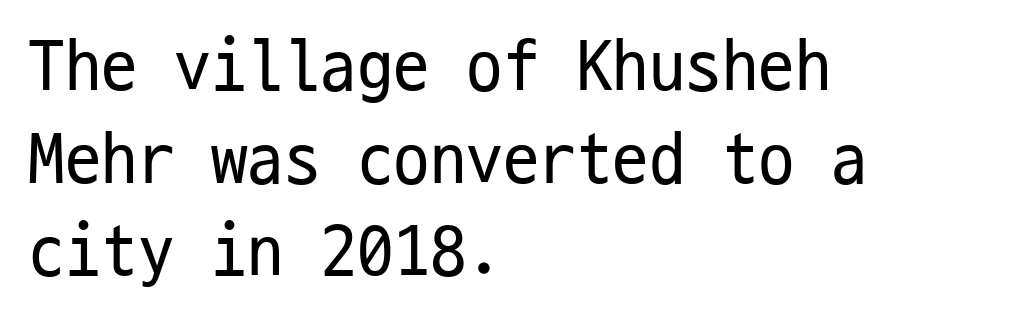
{"serif": "no", "italic": "no", "bold": "no", "weight": "regular", "width": "condensed", "stroke_contrast": "low", "x_height": "medium", "monospaced": "yes", "underline": "no", "align": "left", "line_spacing": "normal", "line_spacing_ratio": 1.27, "letter_spacing": "normal", "letter_spacing_em": 0.0, "glyph_px": 73}
